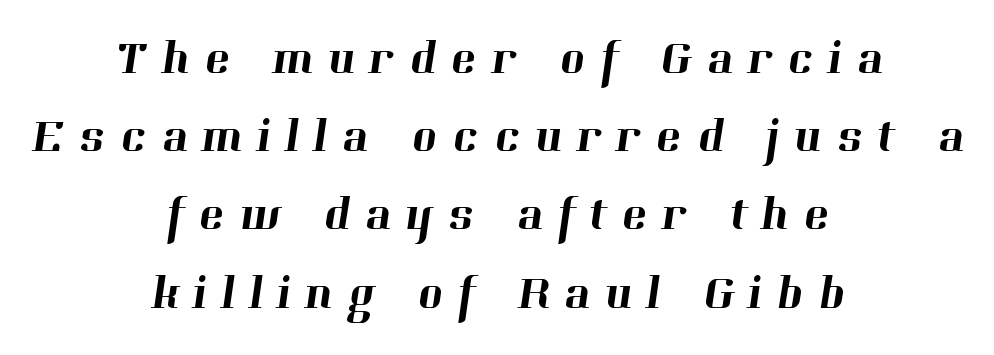
The image shows 48 px serif type; set centered, normal line spacing (1.63x), unusually wide letter spacing (+0.31 em), not underlined; high stroke contrast and a medium x-height.
